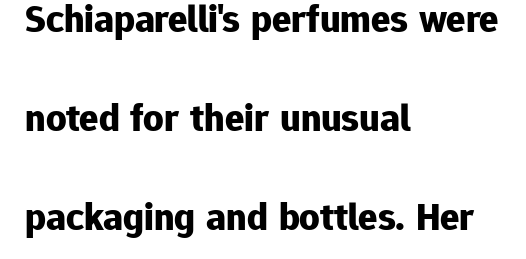
{"serif": "no", "italic": "no", "bold": "yes", "weight": "bold", "width": "normal", "stroke_contrast": "low", "x_height": "medium", "monospaced": "no", "underline": "no", "align": "left", "line_spacing": "loose", "line_spacing_ratio": 2.48, "letter_spacing": "normal", "letter_spacing_em": 0.0, "glyph_px": 40}
